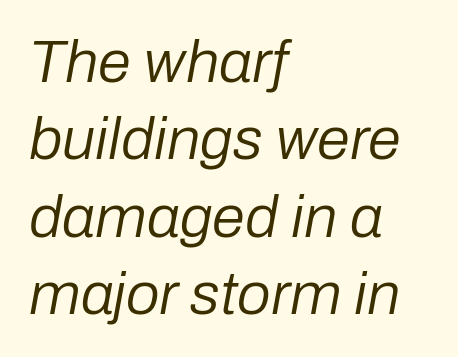
Is there much room between lines? A standard amount, neither cramped nor airy. Line starts are locked; line ends wander. It's the slanting kind of type. The letters advance in unequal steps, a hallmark of proportional type. Weight: in the light-to-regular range. Nothing unusual about the tracking: characters are spaced as the font intends.
